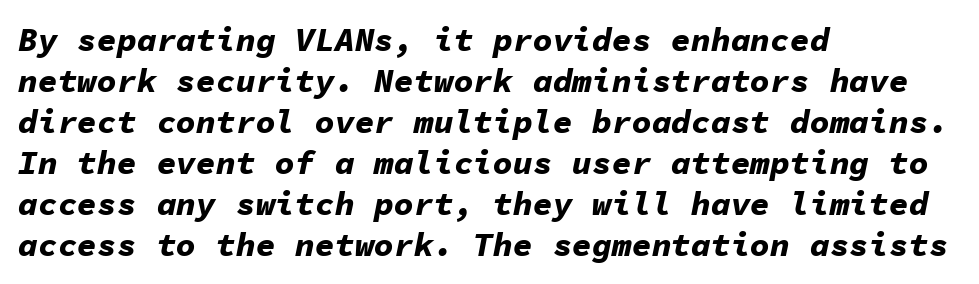
The face used here is monospaced, like something from a code editor. This sample uses plain, unmodified letter spacing. The text carries the slant typical of an italic or oblique font. Underlining? Definitely not there. Students, this is bold: see how much ink each stroke carries. In CSS terms this would be text-align: left.
